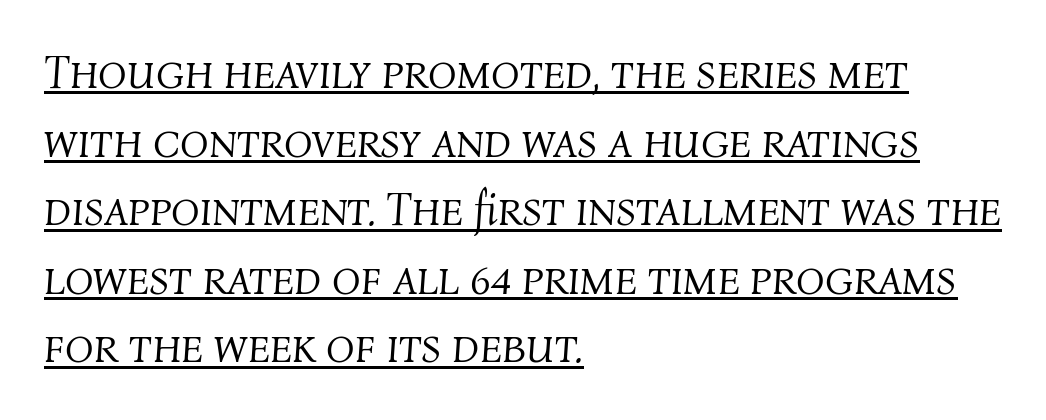
Q: Is the text bold? A: No.
Q: Is the text italic (slanted)? A: Yes, it leans right by about 4 degrees.
Q: Is the text underlined? A: Yes.
Q: How is the paragraph aligned? A: Left-aligned.
Q: Is the spacing between letters normal or unusually wide? A: Normal.
Q: Is the spacing between lines tight, normal or loose? A: Normal.
Q: Width (condensed, normal, or wide)? A: Normal.
Q: Stroke contrast? A: Medium.
Q: x-height? A: Medium.
Q: Monospaced? A: No.
